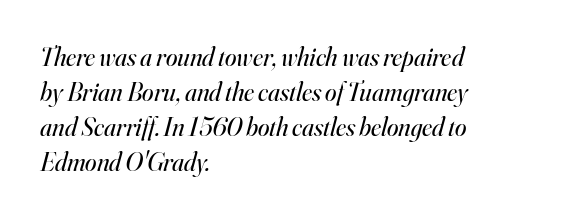
The image shows 26 px text type, italic (leaning right); set left-aligned, normal line spacing (1.35x), normal letter spacing, not underlined.
